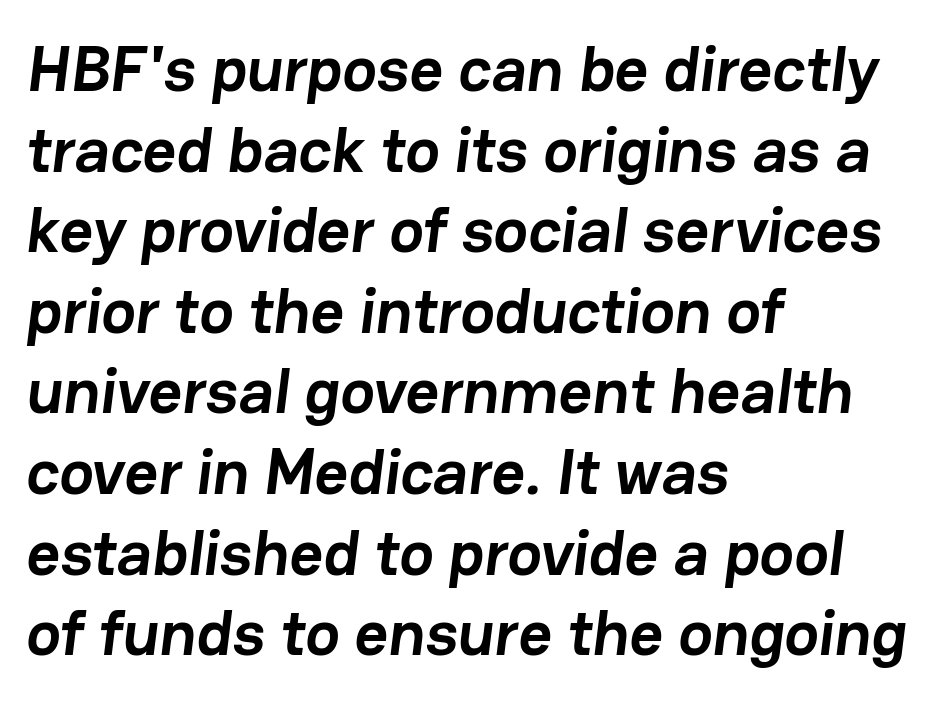
Every row of glyphs begins at an identical x-position on the left. Spacing verdict: proportional, widths tailored to each character. A full-strength bold gives these letters their thick strokes. Students, note that the glyphs here touch the page at normal intervals. Only glyphs here, with clear space below each row.
